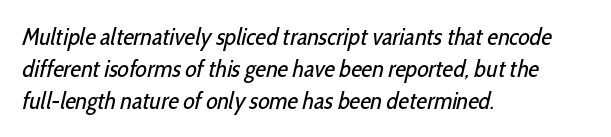
{"bold": "no", "underline": "no", "align": "left", "line_spacing": "normal", "line_spacing_ratio": 1.34, "letter_spacing": "normal", "letter_spacing_em": 0.0, "glyph_px": 24}
